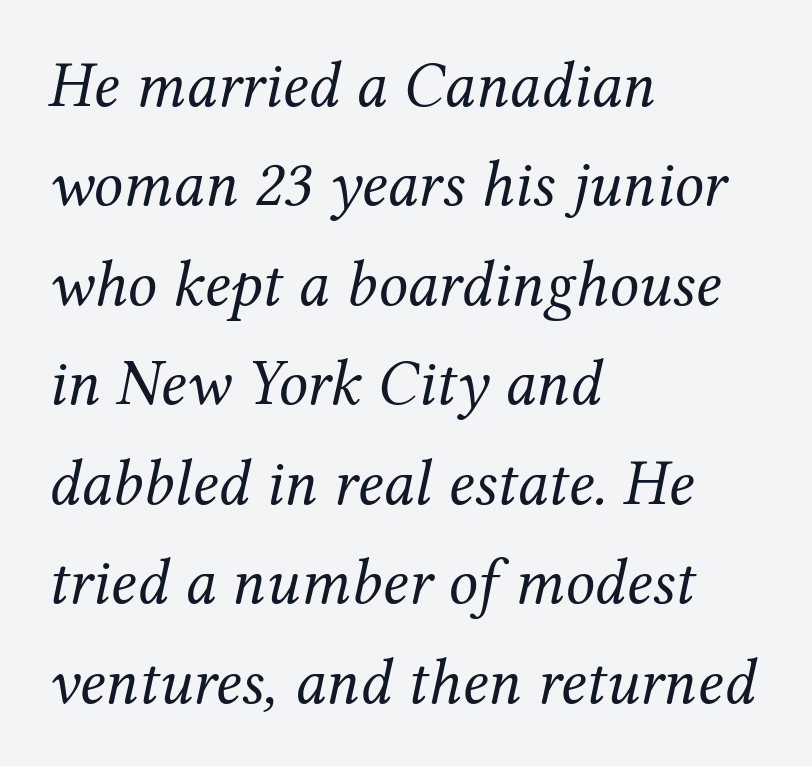
The image shows 65 px regular-weight serif type, italic (leaning right); set left-aligned, normal line spacing (1.53x), normal letter spacing, not underlined; medium stroke contrast and a medium x-height.
